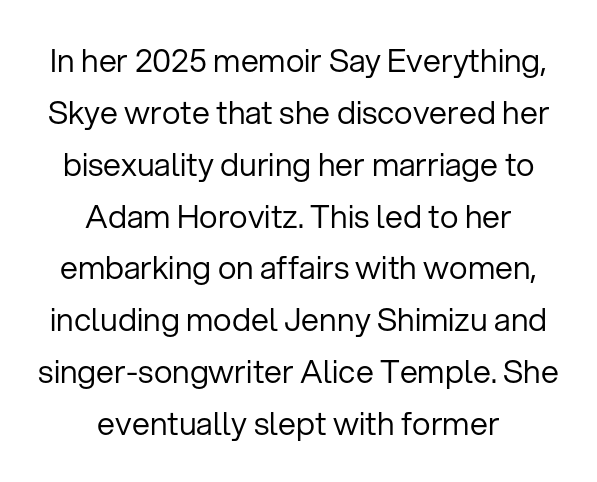
{"serif": "no", "italic": "no", "bold": "no", "weight": "regular", "width": "normal", "stroke_contrast": "low", "x_height": "medium", "monospaced": "no", "underline": "no", "align": "center", "line_spacing": "normal", "line_spacing_ratio": 1.62, "letter_spacing": "normal", "letter_spacing_em": 0.0, "glyph_px": 32}
